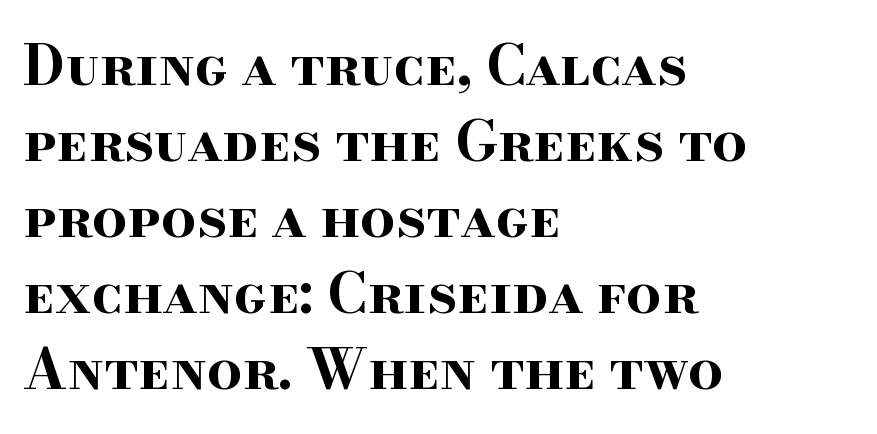
Q: Is the text bold? A: Yes.
Q: Is the text italic (slanted)? A: No, it is upright.
Q: Is the typeface a serif or a sans-serif typeface? A: Serif.
Q: Is the text underlined? A: No.
Q: How is the paragraph aligned? A: Left-aligned.
Q: Is the spacing between letters normal or unusually wide? A: Normal.
Q: Is the spacing between lines tight, normal or loose? A: Normal.
Q: Width (condensed, normal, or wide)? A: Wide.
Q: Stroke contrast? A: High.
Q: x-height? A: Small.
Q: Monospaced? A: No.
